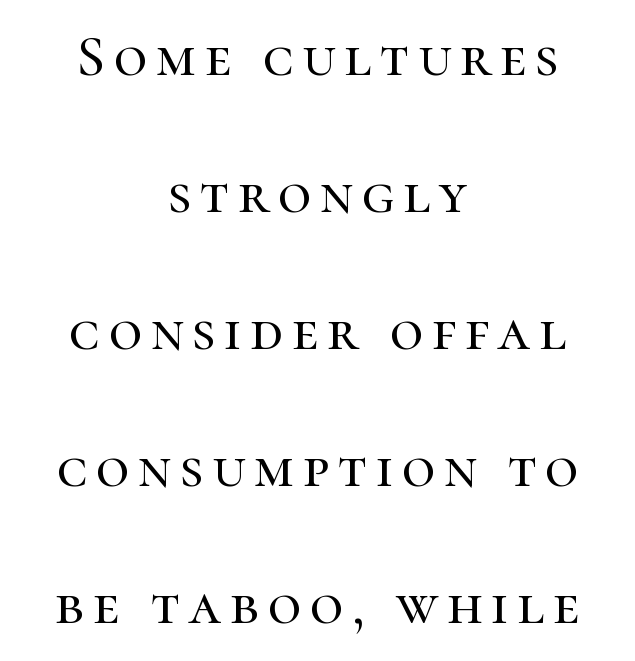
The image shows 58 px serif type, upright; set centered, loose line spacing (2.36x), not underlined; high stroke contrast and a medium x-height.
